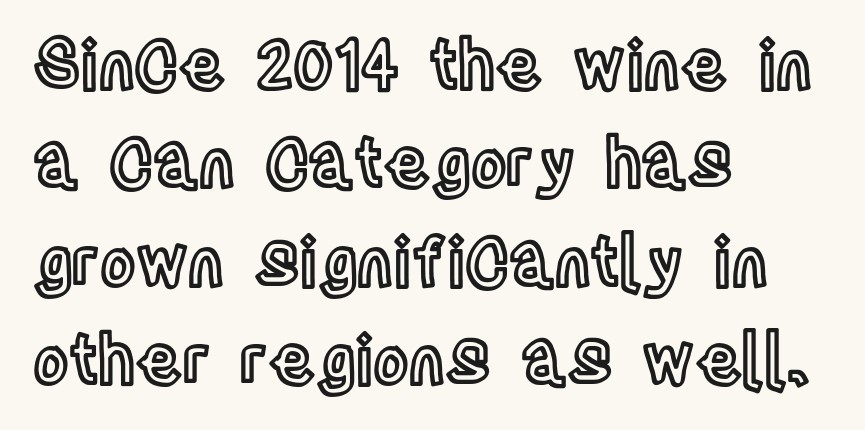
Q: Is the text italic (slanted)? A: No, it is upright.
Q: Is the text underlined? A: No.
Q: How is the paragraph aligned? A: Left-aligned.
Q: Is the spacing between letters normal or unusually wide? A: Normal.
Q: Is the spacing between lines tight, normal or loose? A: Normal.
Q: Width (condensed, normal, or wide)? A: Condensed.
Q: x-height? A: Large.
Q: Monospaced? A: No.
